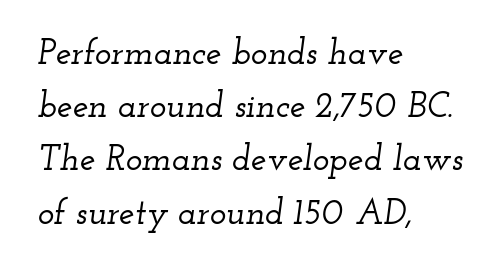
The image shows 35 px wide serif type, italic (leaning right); set left-aligned, normal line spacing (1.52x), normal letter spacing, not underlined; low stroke contrast and a small x-height.
